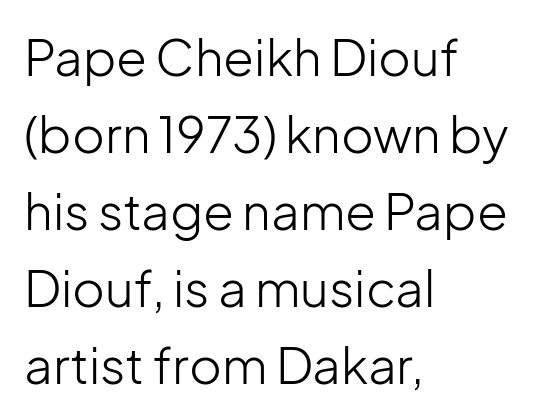
The image shows 50 px light sans-serif type, upright; set left-aligned, normal line spacing (1.54x), normal letter spacing, not underlined; low stroke contrast and a medium x-height.
